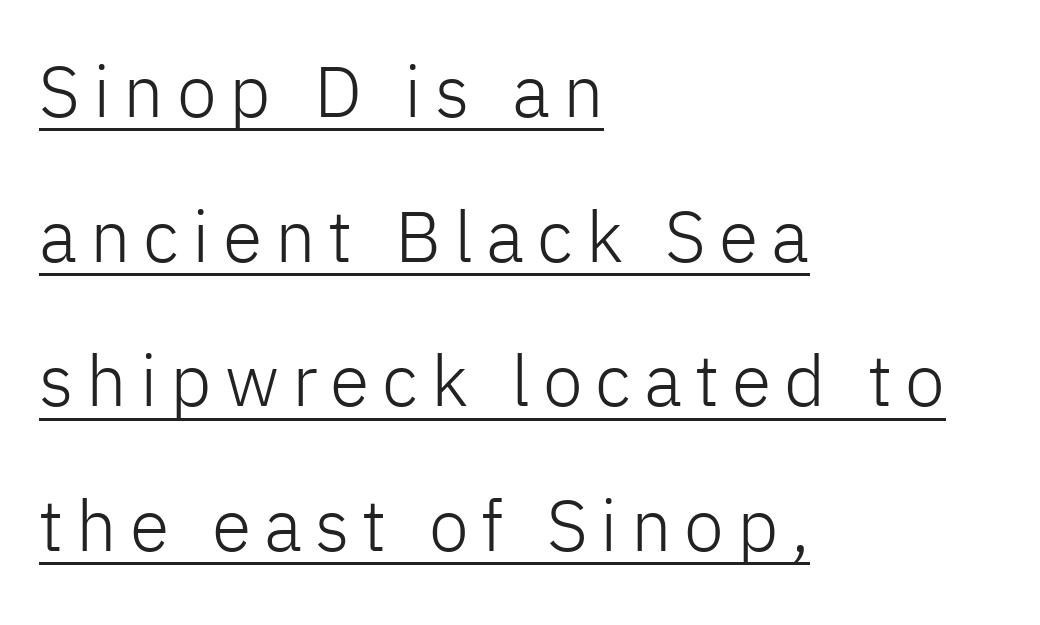
{"serif": "no", "italic": "no", "bold": "no", "weight": "light", "width": "normal", "stroke_contrast": "low", "x_height": "medium", "monospaced": "no", "underline": "yes", "align": "left", "line_spacing": "loose", "line_spacing_ratio": 2.01, "glyph_px": 72}
